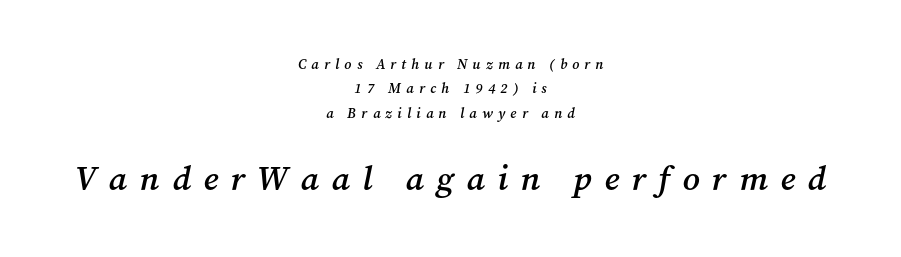
Q: Is the text bold? A: Semi-bold.
Q: Is the text italic (slanted)? A: Yes, it leans right by about 12 degrees.
Q: Is the typeface a serif or a sans-serif typeface? A: Serif.
Q: Is the text underlined? A: No.
Q: How is the paragraph aligned? A: Centered.
Q: Is the spacing between letters normal or unusually wide? A: Unusually wide.
Q: Which block of text is set in a larger size, the first (top) or the second (bottom)? A: The second (bottom) one.
Q: Width (condensed, normal, or wide)? A: Normal.
Q: Stroke contrast? A: Medium.
Q: x-height? A: Medium.
Q: Monospaced? A: No.
